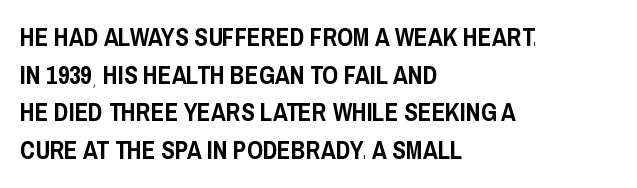
The image shows 25 px text type, upright; set left-aligned, normal line spacing (1.51x), normal letter spacing, not underlined.
